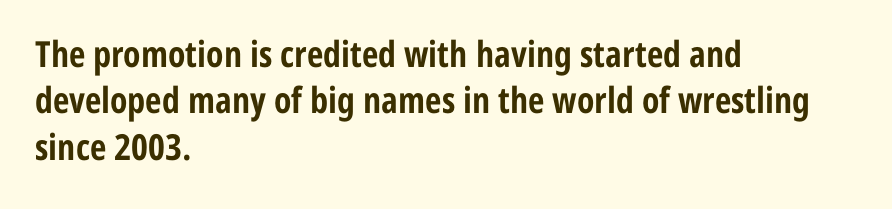
Q: Is the text bold? A: Yes.
Q: Is the text italic (slanted)? A: No, it is upright.
Q: Is the typeface a serif or a sans-serif typeface? A: Sans-serif.
Q: Is the text underlined? A: No.
Q: How is the paragraph aligned? A: Left-aligned.
Q: Is the spacing between letters normal or unusually wide? A: Normal.
Q: Is the spacing between lines tight, normal or loose? A: Normal.
Q: Width (condensed, normal, or wide)? A: Condensed.
Q: Stroke contrast? A: Low.
Q: x-height? A: Medium.
Q: Monospaced? A: No.
